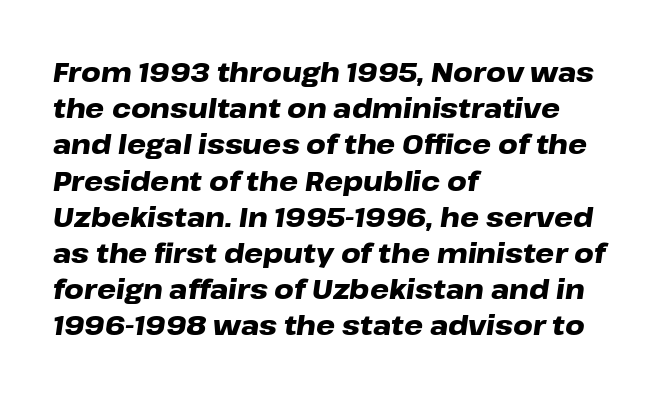
{"italic": "yes", "lean": "right", "slant_degrees": 8, "bold": "yes", "underline": "no", "align": "left", "line_spacing": "normal", "line_spacing_ratio": 1.34, "letter_spacing": "normal", "letter_spacing_em": 0.0, "glyph_px": 27}
